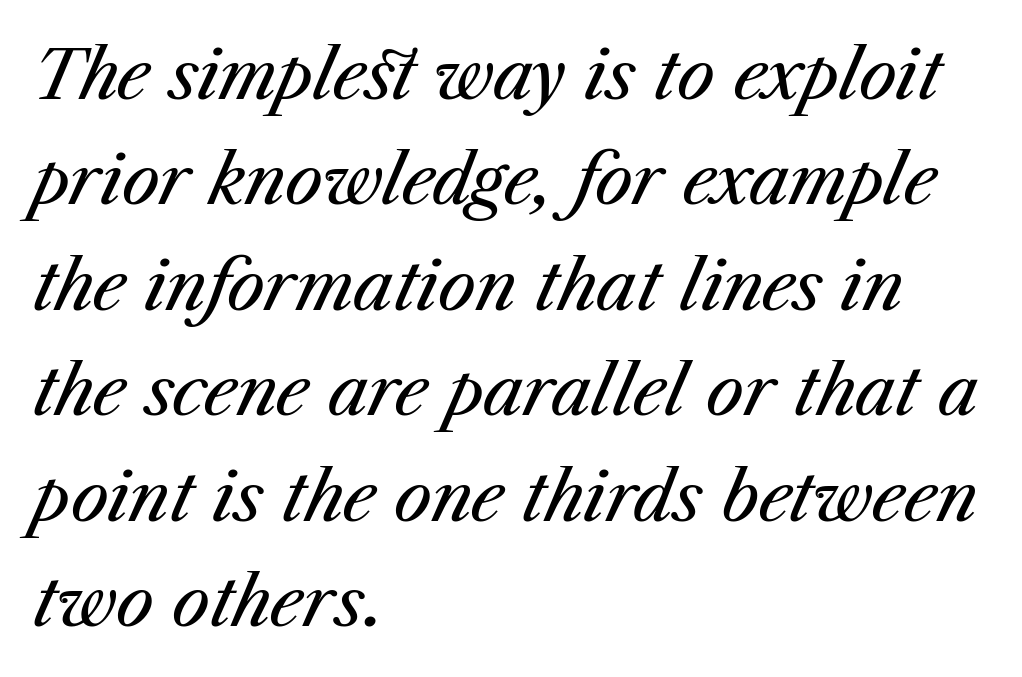
Q: Is the text bold? A: No.
Q: Is the text italic (slanted)? A: Yes, it leans right by about 23 degrees.
Q: Is the text underlined? A: No.
Q: How is the paragraph aligned? A: Left-aligned.
Q: Is the spacing between letters normal or unusually wide? A: Normal.
Q: Is the spacing between lines tight, normal or loose? A: Normal.
Q: Width (condensed, normal, or wide)? A: Normal.
Q: Stroke contrast? A: Medium.
Q: x-height? A: Medium.
Q: Monospaced? A: No.
